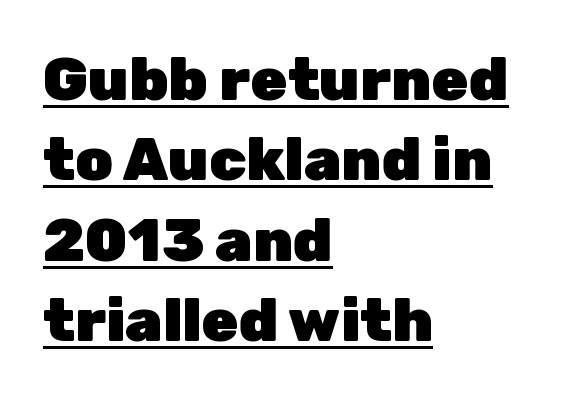
The image shows 60 px heavy sans-serif type, upright; set left-aligned, normal line spacing (1.34x), normal letter spacing, underlined; low stroke contrast and a medium x-height.
